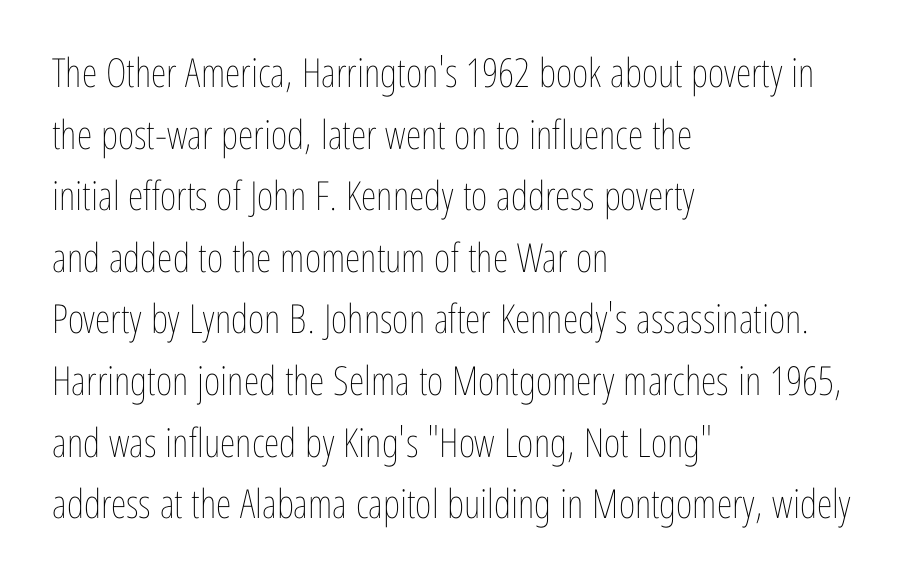
Posture: straight, roman, zero tilt. A normal amount of white space separates one row of letters from the next. Visually the block forms a straight wall on the left and a jagged coastline on the right. The words here are not underlined. Here the designer chose a conventional face with non-uniform glyph widths. Bold? No — there's no thickening of the strokes.
